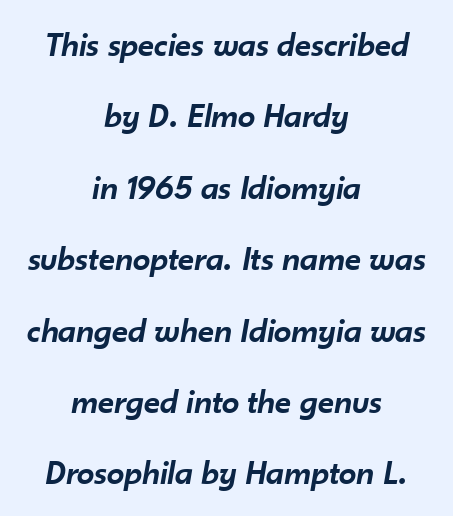
Q: Is the text bold? A: Semi-bold.
Q: Is the text italic (slanted)? A: Yes, it leans right by about 10 degrees.
Q: Is the text underlined? A: No.
Q: How is the paragraph aligned? A: Centered.
Q: Is the spacing between letters normal or unusually wide? A: Normal.
Q: Is the spacing between lines tight, normal or loose? A: Loose.
Q: Width (condensed, normal, or wide)? A: Normal.
Q: Stroke contrast? A: Low.
Q: x-height? A: Small.
Q: Monospaced? A: No.
